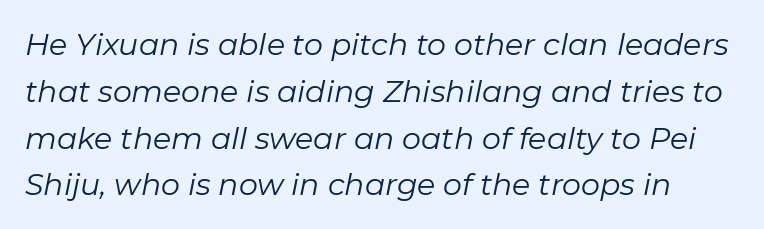
The image shows 30 px regular-weight type, italic (leaning right); set normal line spacing (1.56x), normal letter spacing, not underlined; low stroke contrast and a medium x-height.
